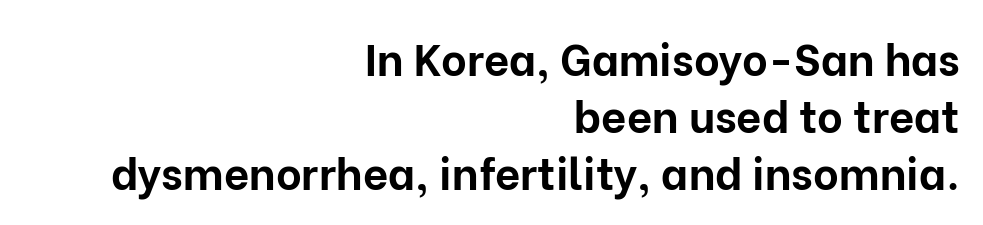
The image shows 44 px bold sans-serif type, upright; set right-aligned, normal line spacing (1.29x), normal letter spacing, not underlined; low stroke contrast and a medium x-height.
